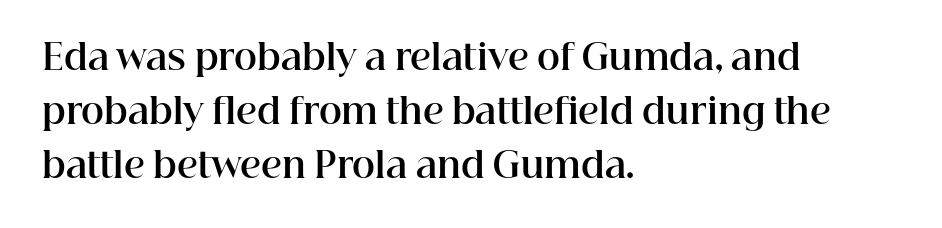
Q: Is the text bold? A: Yes.
Q: Is the text italic (slanted)? A: No, it is upright.
Q: Is the typeface a serif or a sans-serif typeface? A: Serif.
Q: Is the text underlined? A: No.
Q: How is the paragraph aligned? A: Left-aligned.
Q: Is the spacing between letters normal or unusually wide? A: Normal.
Q: Is the spacing between lines tight, normal or loose? A: Normal.
Q: Width (condensed, normal, or wide)? A: Normal.
Q: Stroke contrast? A: High.
Q: x-height? A: Medium.
Q: Monospaced? A: No.
